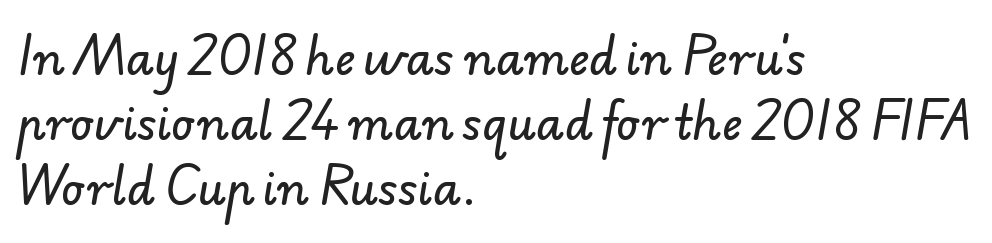
Q: Is the typeface a serif or a sans-serif typeface? A: Sans-serif.
Q: Is the text underlined? A: No.
Q: How is the paragraph aligned? A: Left-aligned.
Q: Is the spacing between letters normal or unusually wide? A: Normal.
Q: Is the spacing between lines tight, normal or loose? A: Normal.
Q: Width (condensed, normal, or wide)? A: Normal.
Q: Stroke contrast? A: Low.
Q: x-height? A: Small.
Q: Monospaced? A: No.
